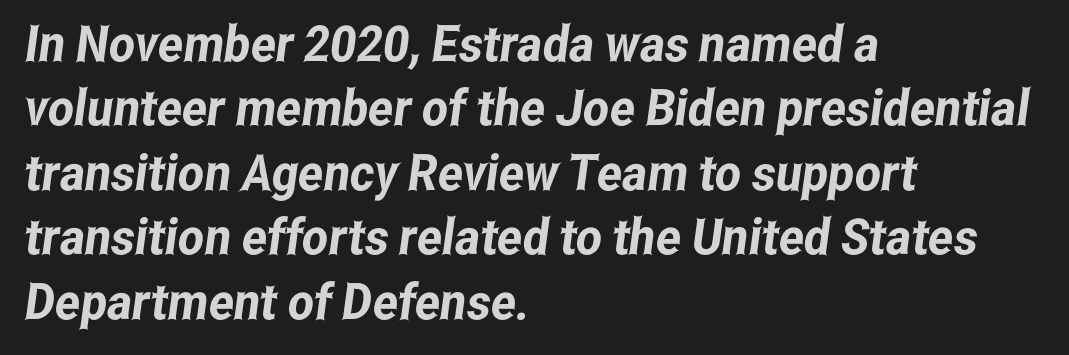
Where is the straight margin? On the left. A typesetter would label this face a sans. Whoever set this chose a conventional vertical rhythm. Clear beneath every line of the passage. What stands out about the letter spacing? Nothing — it is the standard amount.
